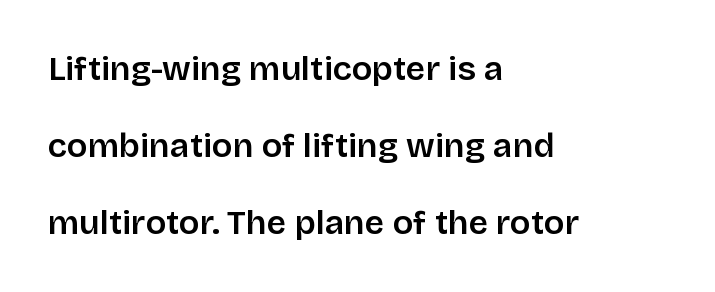
Q: Is the text bold? A: Semi-bold.
Q: Is the text italic (slanted)? A: No, it is upright.
Q: Is the typeface a serif or a sans-serif typeface? A: Sans-serif.
Q: Is the text underlined? A: No.
Q: How is the paragraph aligned? A: Left-aligned.
Q: Is the spacing between letters normal or unusually wide? A: Normal.
Q: Is the spacing between lines tight, normal or loose? A: Loose.
Q: Width (condensed, normal, or wide)? A: Normal.
Q: Stroke contrast? A: Low.
Q: x-height? A: Large.
Q: Monospaced? A: No.
